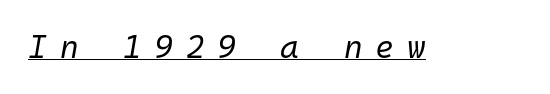
The image shows 32 px regular-weight type, italic (leaning right), monospaced; set unusually wide letter spacing (+0.4 em), underlined; low stroke contrast and a medium x-height.
